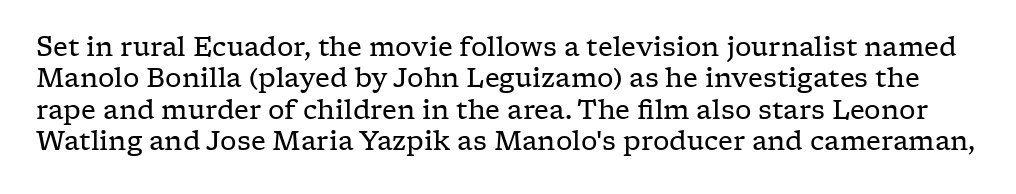
Q: Is the text bold? A: No.
Q: Is the text italic (slanted)? A: No, it is upright.
Q: Is the text underlined? A: No.
Q: Is the spacing between letters normal or unusually wide? A: Normal.
